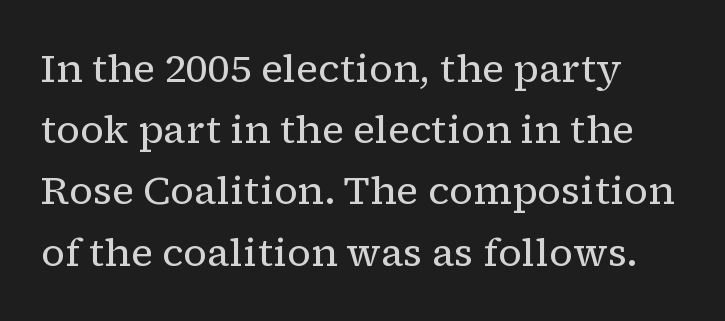
Q: Is the text bold? A: No.
Q: Is the text italic (slanted)? A: No, it is upright.
Q: Is the typeface a serif or a sans-serif typeface? A: Serif.
Q: Is the text underlined? A: No.
Q: Is the spacing between letters normal or unusually wide? A: Normal.
Q: Is the spacing between lines tight, normal or loose? A: Normal.
Q: Width (condensed, normal, or wide)? A: Normal.
Q: Stroke contrast? A: Low.
Q: x-height? A: Medium.
Q: Monospaced? A: No.
